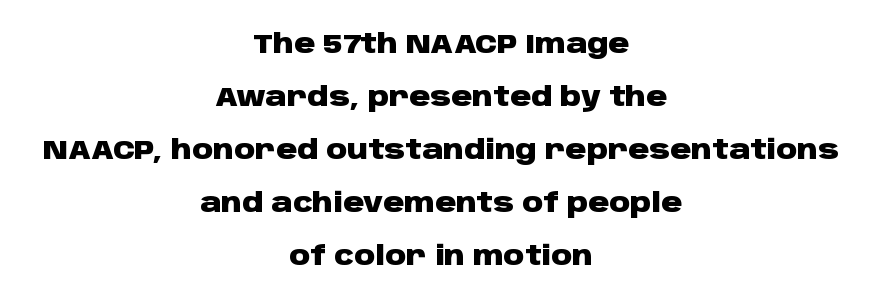
The leading is generous, giving the passage an open texture. A typesetter would call this zero additional tracking. The setting favours the middle, as headings and verse often do. This is roman type, the default non-slanted kind.
